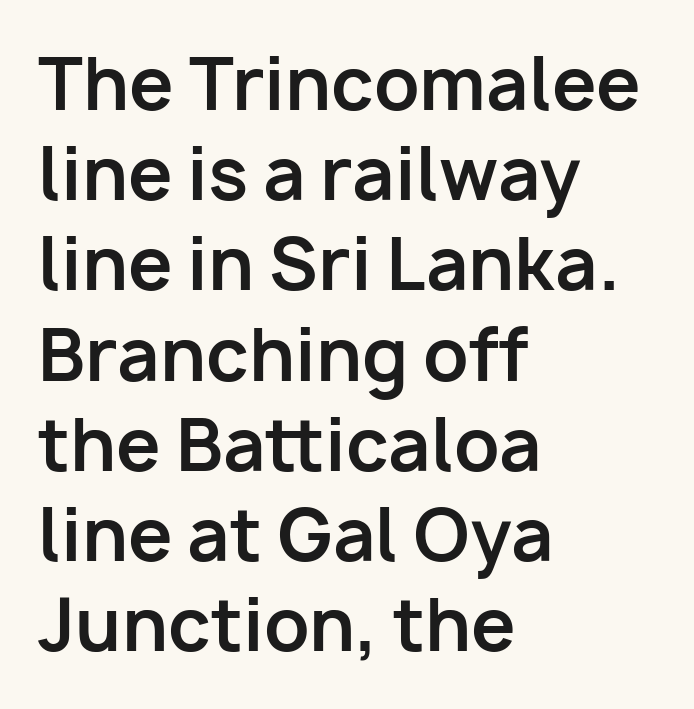
The image shows 71 px bold sans-serif type, upright; set left-aligned, normal line spacing (1.27x), normal letter spacing, not underlined; low stroke contrast and a medium x-height.
